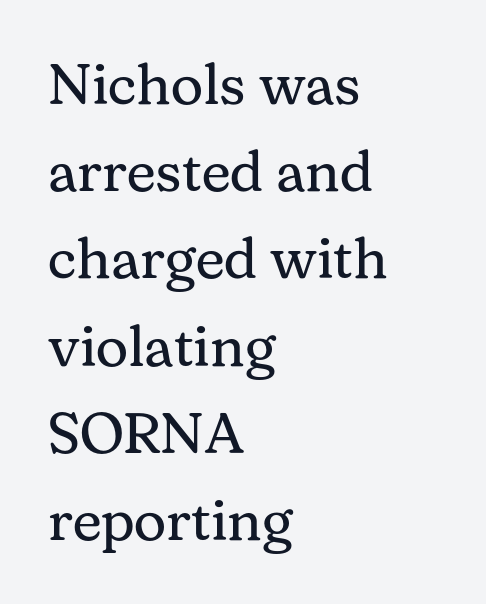
The image shows 57 px regular-weight serif type, upright; set left-aligned, normal line spacing (1.53x), normal letter spacing, not underlined; medium stroke contrast and a medium x-height.
